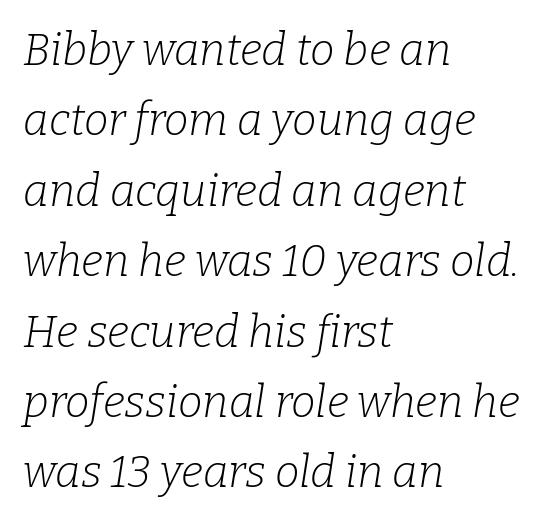
The image shows 44 px light serif type, italic (leaning right); set left-aligned, normal line spacing (1.6x), normal letter spacing, not underlined; low stroke contrast and a medium x-height.
